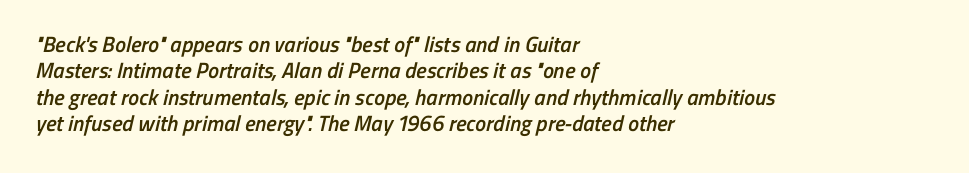
The image shows 22 px text type; set left-aligned, line spacing 1.2x, normal letter spacing, not underlined.
